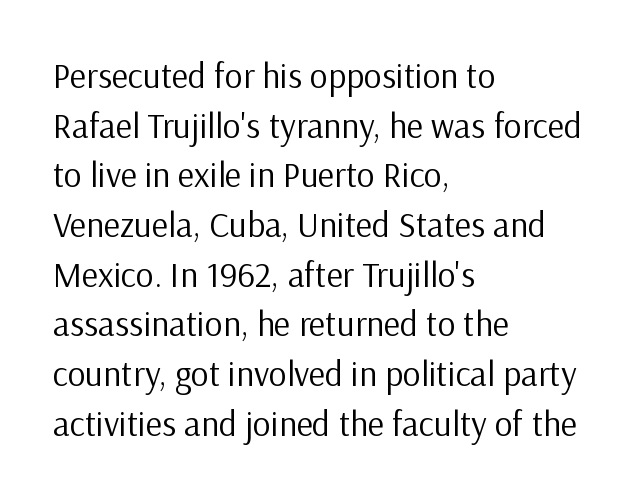
The image shows 35 px regular-weight sans-serif type, upright; set left-aligned, normal line spacing (1.42x), normal letter spacing, not underlined; low stroke contrast and a medium x-height.
